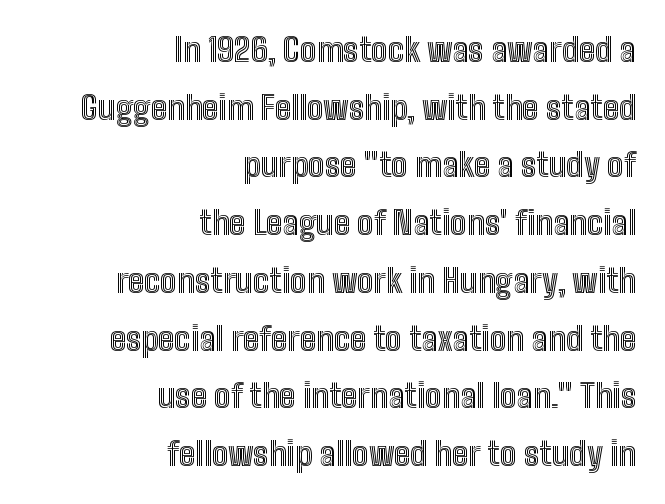
Standard letterfit; no display-style spreading of the glyphs. The typesetter chose a ragged-left arrangement here. Posture: vertical. Here the designer chose a conventional face with non-uniform glyph widths. This rendering features lettering with no underline.
